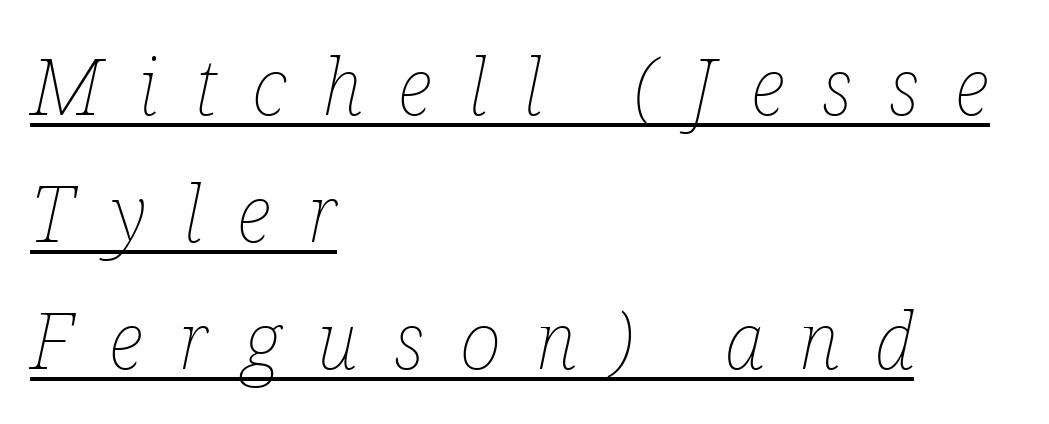
Q: Is the text bold? A: No.
Q: Is the text italic (slanted)? A: Yes, it leans right by about 12 degrees.
Q: Is the text underlined? A: Yes.
Q: How is the paragraph aligned? A: Left-aligned.
Q: Is the spacing between letters normal or unusually wide? A: Unusually wide.
Q: Is the spacing between lines tight, normal or loose? A: Normal.
Q: Width (condensed, normal, or wide)? A: Condensed.
Q: Stroke contrast? A: Low.
Q: x-height? A: Medium.
Q: Monospaced? A: No.
